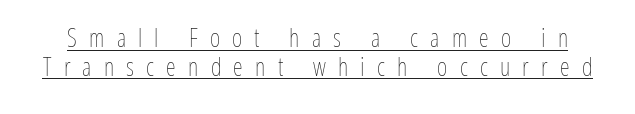
Each line of the rendering has a horizontal stroke beneath the glyphs. The designer dialed line spacing down below the default. Counters stay open thanks to moderate or lighter strokes. Is the letter spacing exaggerated? Yes — the characters are pushed far apart. The letters stand upright; this is a roman face.
